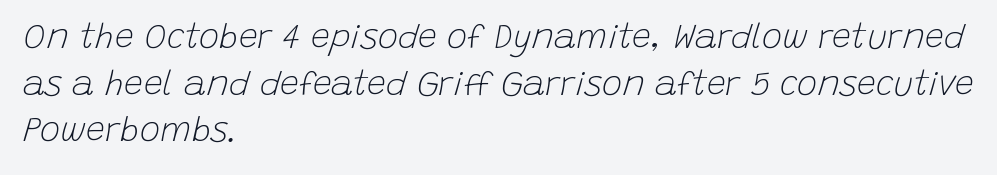
The image shows 34 px light type, italic (leaning right); set left-aligned, normal line spacing (1.37x), normal letter spacing, not underlined; low stroke contrast and a large x-height.
